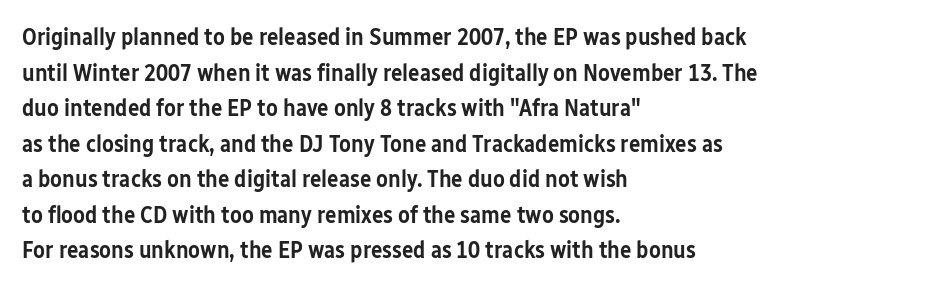
Q: Is the text bold? A: Semi-bold.
Q: Is the text italic (slanted)? A: No, it is upright.
Q: Is the text underlined? A: No.
Q: How is the paragraph aligned? A: Left-aligned.
Q: Is the spacing between letters normal or unusually wide? A: Normal.
Q: Is the spacing between lines tight, normal or loose? A: Normal.
